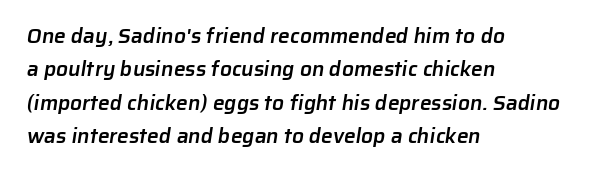
Q: Is the text bold? A: Semi-bold.
Q: Is the text underlined? A: No.
Q: How is the paragraph aligned? A: Left-aligned.
Q: Is the spacing between letters normal or unusually wide? A: Normal.
Q: Is the spacing between lines tight, normal or loose? A: Normal.
